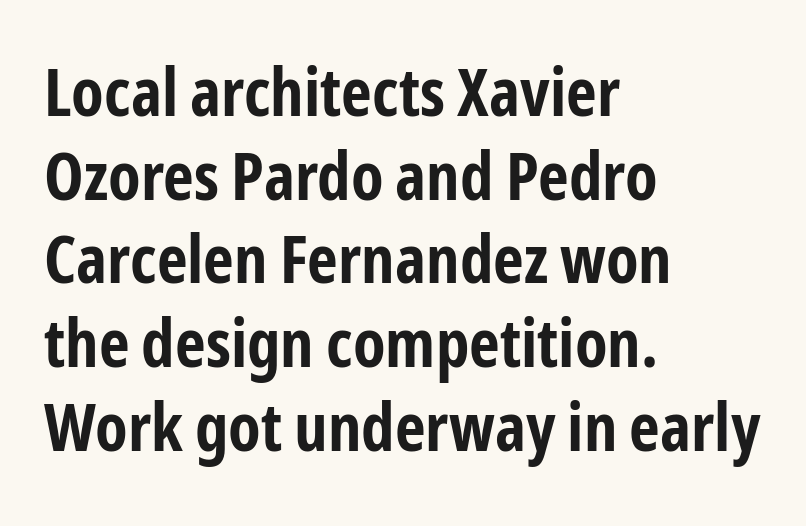
Line beginnings align vertically; line endings do not. The font is running at its bold setting. This block has exactly the height ordinary leading produces. Does the type have serifs? No, each stem ends abruptly. Anything drawn beneath the words? Only blank space. Default kerning and tracking; the words read as compact shapes.
